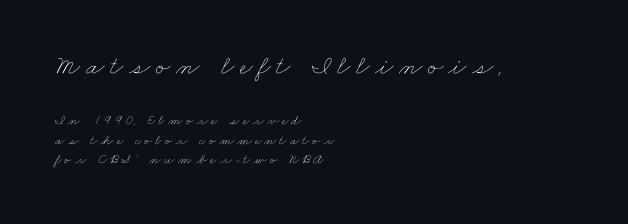
{"bold": "no", "underline": "no", "align": "left", "line_spacing": "normal", "line_spacing_ratio": 1.39, "letter_spacing": "wide", "letter_spacing_em": 0.21, "larger_block": "first", "size_ratio": 1.93, "glyph_px": 27}
